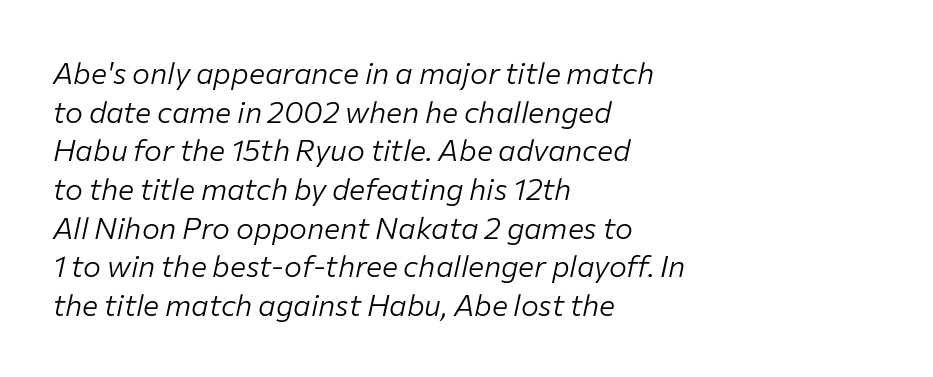
{"italic": "yes", "lean": "right", "slant_degrees": 12, "bold": "no", "weight": "light", "width": "normal", "stroke_contrast": "low", "x_height": "medium", "monospaced": "no", "underline": "no", "align": "left", "line_spacing": "normal", "line_spacing_ratio": 1.29, "letter_spacing": "normal", "letter_spacing_em": 0.0, "glyph_px": 30}
